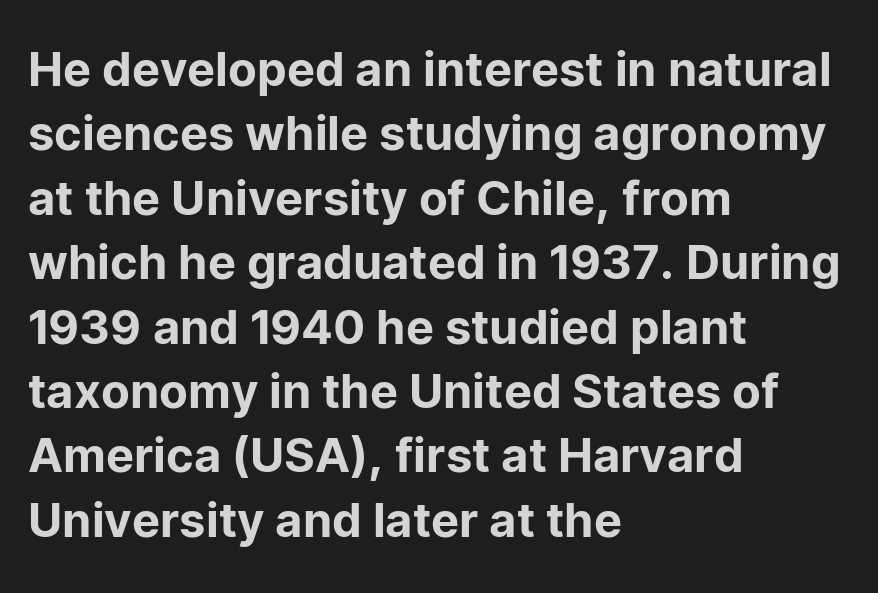
The rendering uses natural spacing where letterforms have individual widths. The space beneath each line is pristine and unruled. A student would call this left alignment; a typographer would say flush left, rag right. The tracking reads as untouched default to a designer's eye.
